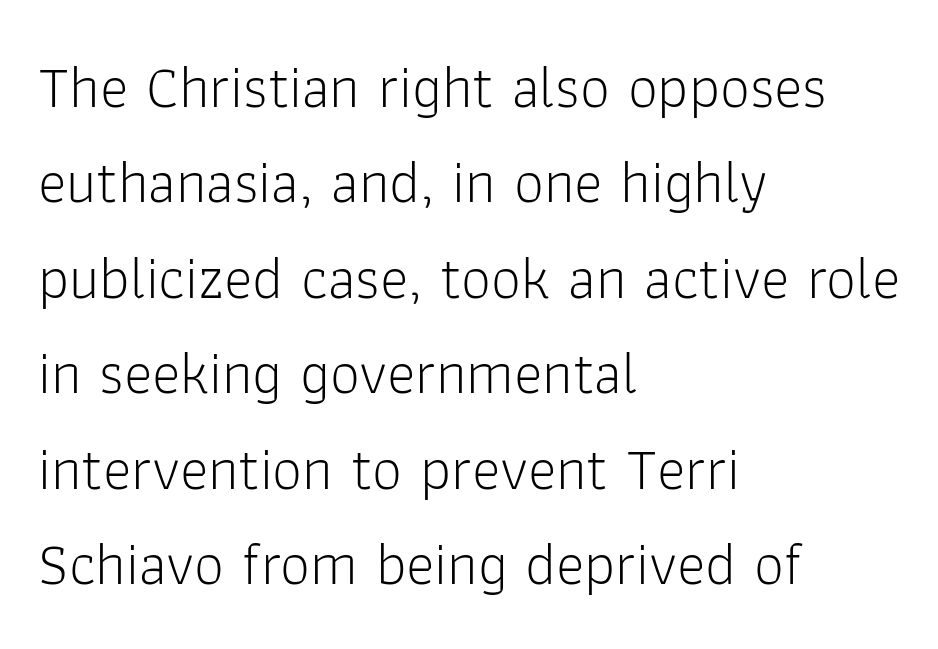
The image shows 60 px light sans-serif type, upright; set left-aligned, normal line spacing (1.59x), normal letter spacing, not underlined; low stroke contrast and a medium x-height.
